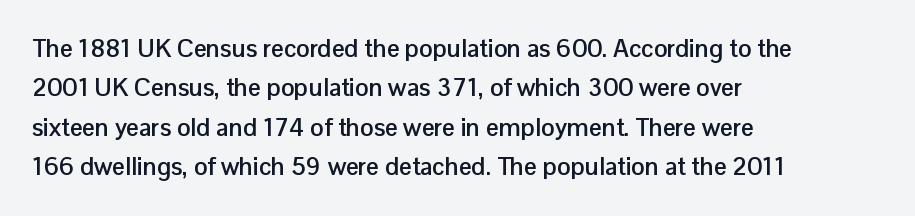
Evenly set lines give the paragraph a standard silhouette. Glance below the letters and you will spot only blank space. Typeset ragged right — the left edge is the straight one. This sample uses plain, unmodified letter spacing. Style check: upright. I'd describe the lettering as bold — thick and assertive.
